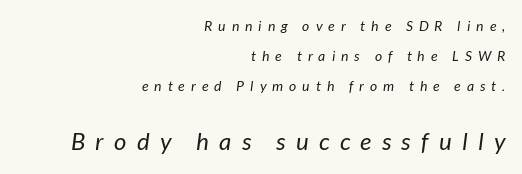
Q: Is the text bold? A: No.
Q: Is the text italic (slanted)? A: Yes, it leans right by about 7 degrees.
Q: Is the text underlined? A: No.
Q: How is the paragraph aligned? A: Right-aligned.
Q: Is the spacing between letters normal or unusually wide? A: Unusually wide.
Q: Is the spacing between lines tight, normal or loose? A: Loose.
Q: Which block of text is set in a larger size, the first (top) or the second (bottom)? A: The second (bottom) one.
